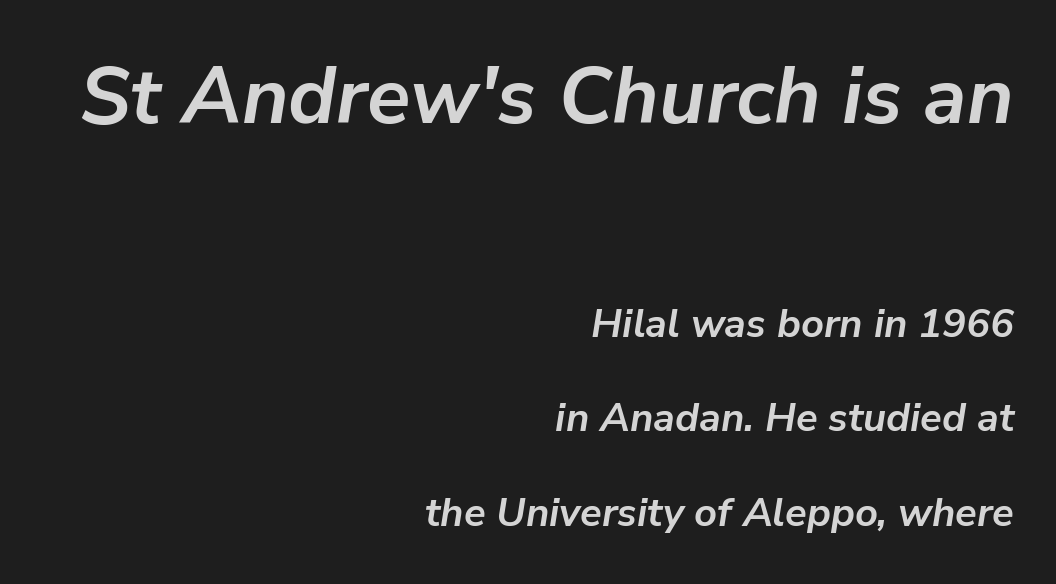
Q: Is the text bold? A: Yes.
Q: Is the text italic (slanted)? A: Yes, it leans right by about 9 degrees.
Q: Is the text underlined? A: No.
Q: How is the paragraph aligned? A: Right-aligned.
Q: Is the spacing between letters normal or unusually wide? A: Normal.
Q: Is the spacing between lines tight, normal or loose? A: Loose.
Q: Which block of text is set in a larger size, the first (top) or the second (bottom)? A: The first (top) one.
Q: Width (condensed, normal, or wide)? A: Normal.
Q: Stroke contrast? A: Low.
Q: x-height? A: Medium.
Q: Monospaced? A: No.
